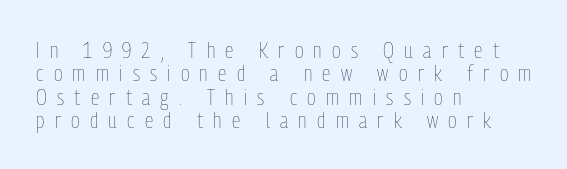
Q: Is the text bold? A: No.
Q: Is the text italic (slanted)? A: No, it is upright.
Q: Is the text underlined? A: No.
Q: How is the paragraph aligned? A: Left-aligned.
Q: Is the spacing between letters normal or unusually wide? A: Unusually wide.
Q: Is the spacing between lines tight, normal or loose? A: Tight.
